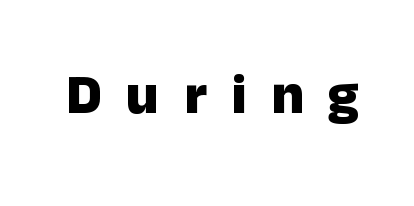
The image shows 57 px heavy sans-serif type, upright; set unusually wide letter spacing (+0.43 em), not underlined; low stroke contrast and a medium x-height.
